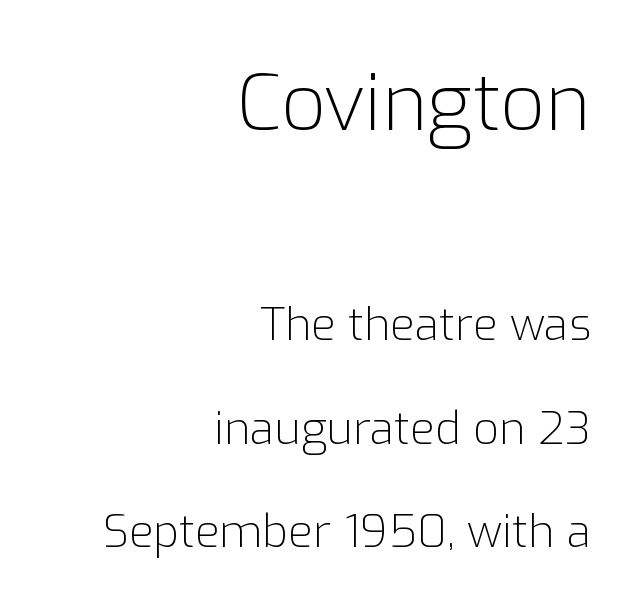
Q: Is the text bold? A: No.
Q: Is the text italic (slanted)? A: No, it is upright.
Q: Is the typeface a serif or a sans-serif typeface? A: Sans-serif.
Q: Is the text underlined? A: No.
Q: How is the paragraph aligned? A: Right-aligned.
Q: Is the spacing between letters normal or unusually wide? A: Normal.
Q: Is the spacing between lines tight, normal or loose? A: Loose.
Q: Which block of text is set in a larger size, the first (top) or the second (bottom)? A: The first (top) one.
Q: Width (condensed, normal, or wide)? A: Normal.
Q: Stroke contrast? A: Low.
Q: x-height? A: Medium.
Q: Monospaced? A: No.
